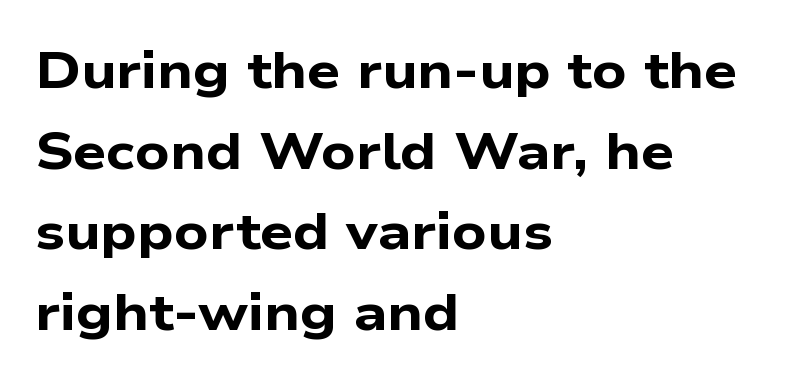
This rendering uses left alignment, leaving the right contour irregular. The rendering uses natural spacing where letterforms have individual widths. Weight: bold. The designer left line spacing at the default.
